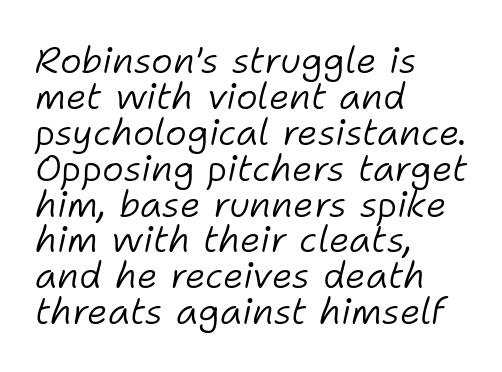
{"italic": "yes", "lean": "right", "slant_degrees": 11, "bold": "no", "weight": "light", "width": "normal", "stroke_contrast": "low", "x_height": "medium", "monospaced": "no", "underline": "no", "align": "left", "line_spacing": "tight", "line_spacing_ratio": 0.97, "letter_spacing": "normal", "letter_spacing_em": 0.0, "glyph_px": 37}
